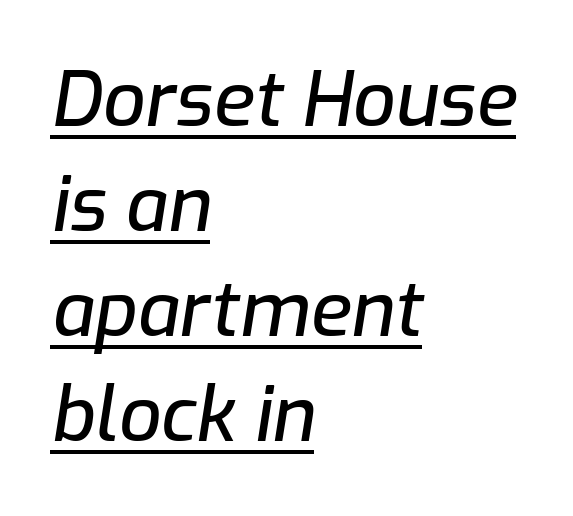
The image shows 75 px text type, italic (leaning right); set left-aligned, normal line spacing (1.4x), normal letter spacing, underlined; low stroke contrast and a medium x-height.
